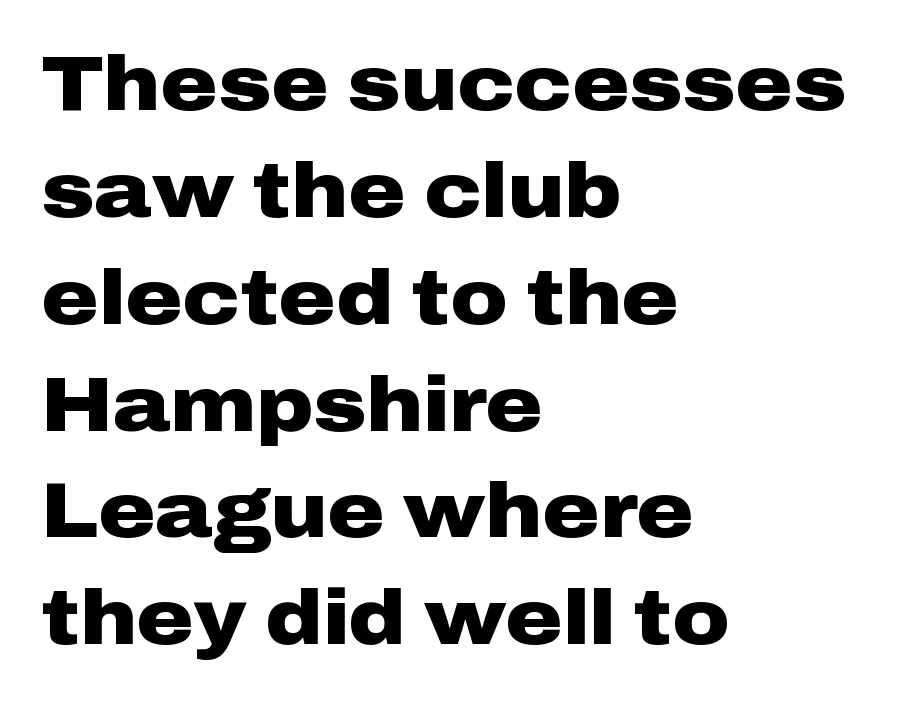
Q: Is the text bold? A: Yes.
Q: Is the text italic (slanted)? A: No, it is upright.
Q: Is the typeface a serif or a sans-serif typeface? A: Sans-serif.
Q: Is the text underlined? A: No.
Q: How is the paragraph aligned? A: Left-aligned.
Q: Is the spacing between letters normal or unusually wide? A: Normal.
Q: Is the spacing between lines tight, normal or loose? A: Normal.
Q: Width (condensed, normal, or wide)? A: Wide.
Q: Stroke contrast? A: Low.
Q: x-height? A: Medium.
Q: Monospaced? A: No.
